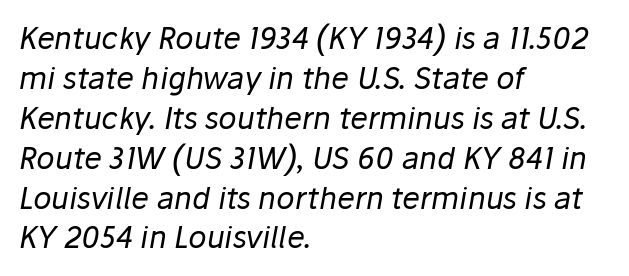
Q: Is the text bold? A: No.
Q: Is the text italic (slanted)? A: Yes, it leans right by about 10 degrees.
Q: Is the text underlined? A: No.
Q: How is the paragraph aligned? A: Left-aligned.
Q: Is the spacing between letters normal or unusually wide? A: Normal.
Q: Is the spacing between lines tight, normal or loose? A: Normal.
Q: Width (condensed, normal, or wide)? A: Normal.
Q: Stroke contrast? A: Low.
Q: x-height? A: Medium.
Q: Monospaced? A: No.
